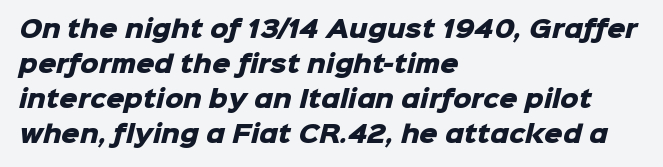
The image shows 23 px bold type; set left-aligned, normal line spacing (1.52x), normal letter spacing, not underlined.
